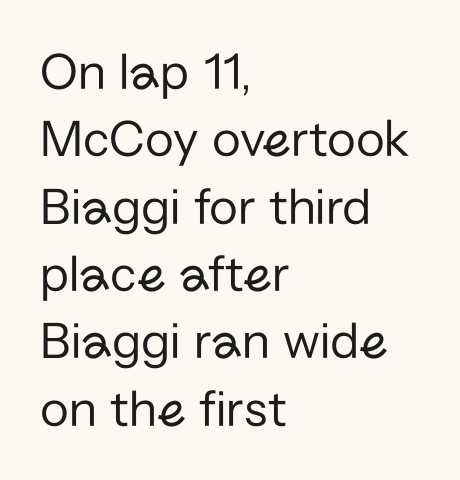
Q: Is the text bold? A: No.
Q: Is the text italic (slanted)? A: No, it is upright.
Q: Is the typeface a serif or a sans-serif typeface? A: Sans-serif.
Q: Is the text underlined? A: No.
Q: How is the paragraph aligned? A: Left-aligned.
Q: Is the spacing between letters normal or unusually wide? A: Normal.
Q: Is the spacing between lines tight, normal or loose? A: Normal.
Q: Width (condensed, normal, or wide)? A: Normal.
Q: Stroke contrast? A: Low.
Q: x-height? A: Medium.
Q: Monospaced? A: No.
